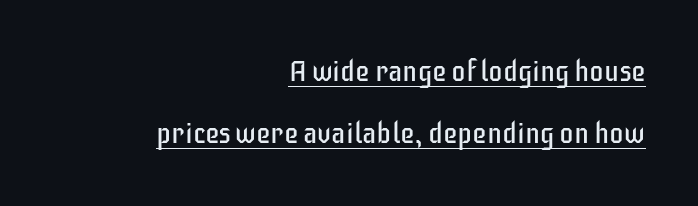
Q: Is the text bold? A: No.
Q: Is the text italic (slanted)? A: No, it is upright.
Q: Is the typeface a serif or a sans-serif typeface? A: Sans-serif.
Q: Is the text underlined? A: Yes.
Q: How is the paragraph aligned? A: Right-aligned.
Q: Is the spacing between letters normal or unusually wide? A: Normal.
Q: Is the spacing between lines tight, normal or loose? A: Loose.
Q: Width (condensed, normal, or wide)? A: Condensed.
Q: Stroke contrast? A: Low.
Q: x-height? A: Large.
Q: Monospaced? A: No.
